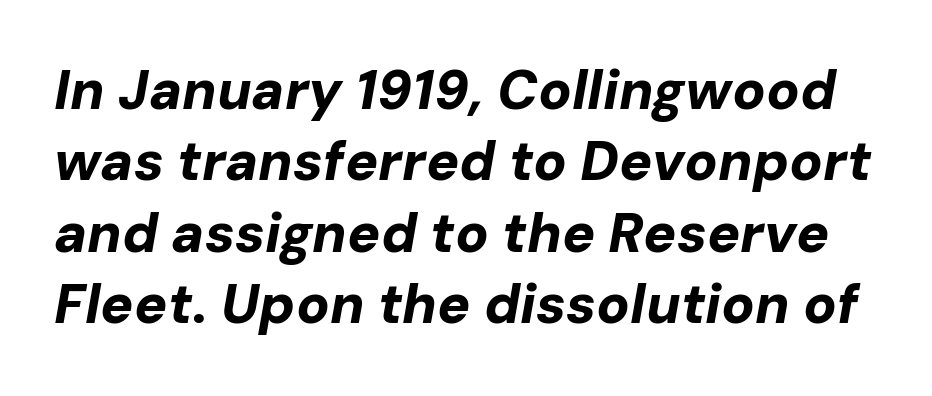
Q: Is the text bold? A: Yes.
Q: Is the text italic (slanted)? A: Yes, it leans right by about 10 degrees.
Q: Is the text underlined? A: No.
Q: Is the spacing between letters normal or unusually wide? A: Normal.
Q: Is the spacing between lines tight, normal or loose? A: Normal.
Q: Width (condensed, normal, or wide)? A: Normal.
Q: Stroke contrast? A: Low.
Q: x-height? A: Medium.
Q: Monospaced? A: No.
